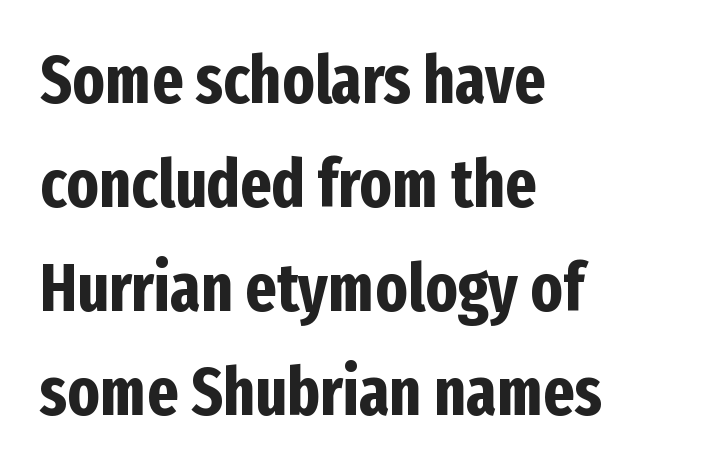
{"serif": "no", "italic": "no", "bold": "yes", "weight": "bold", "width": "condensed", "stroke_contrast": "low", "x_height": "medium", "monospaced": "no", "underline": "no", "align": "left", "line_spacing": "normal", "line_spacing_ratio": 1.55, "letter_spacing": "normal", "letter_spacing_em": 0.0, "glyph_px": 67}
